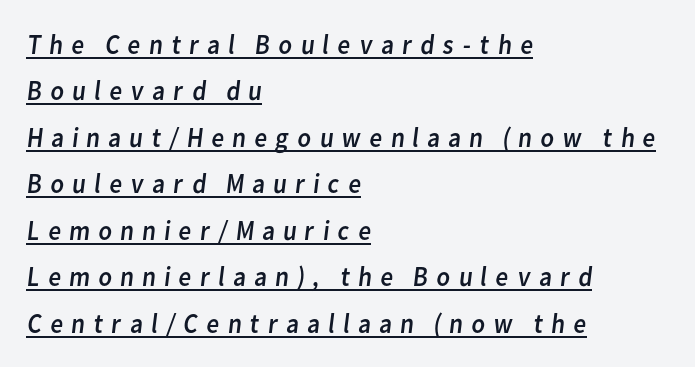
{"serif": "no", "bold": "no", "weight": "regular", "width": "normal", "stroke_contrast": "low", "x_height": "medium", "monospaced": "no", "underline": "yes", "align": "left", "line_spacing": "normal", "line_spacing_ratio": 1.66, "letter_spacing": "wide", "letter_spacing_em": 0.26, "glyph_px": 28}
